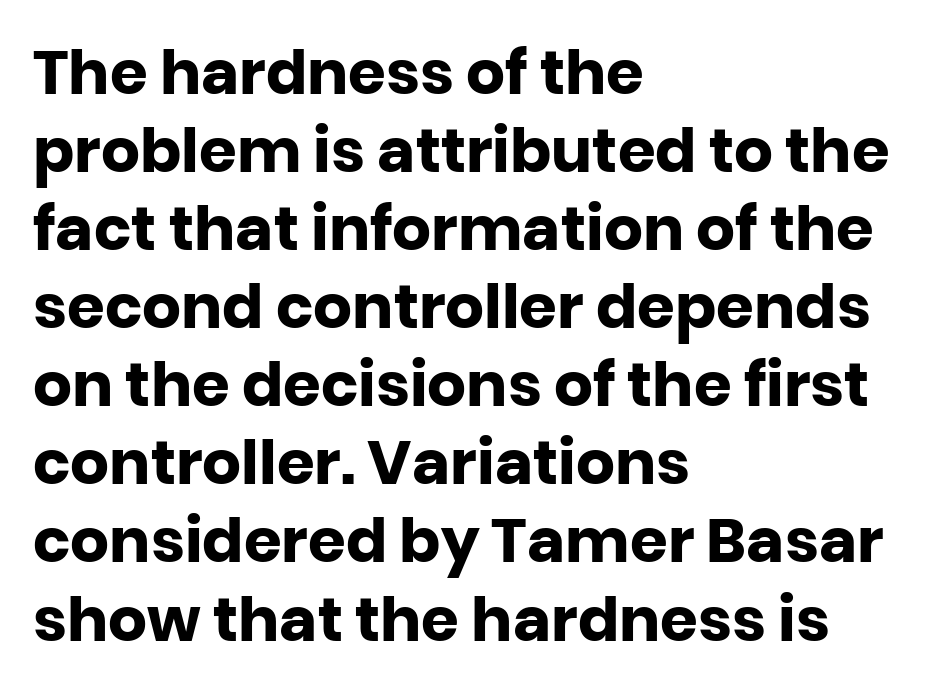
{"serif": "no", "italic": "no", "bold": "yes", "weight": "heavy", "width": "normal", "stroke_contrast": "low", "x_height": "large", "monospaced": "no", "underline": "no", "align": "left", "line_spacing": "normal", "line_spacing_ratio": 1.28, "letter_spacing": "normal", "letter_spacing_em": 0.0, "glyph_px": 61}
